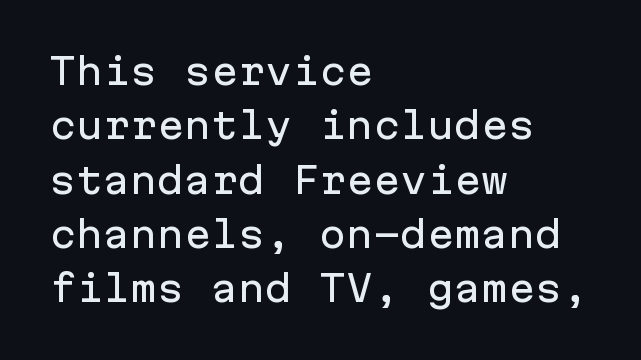
Ordinary non-slanted type is in use. Horizontal bands of white between lines are of average thickness. Looks like terminal output: every glyph gets an equal slot. The designer went with a sans here, leaving each stem footless. The strip under each line holds only bare page.
